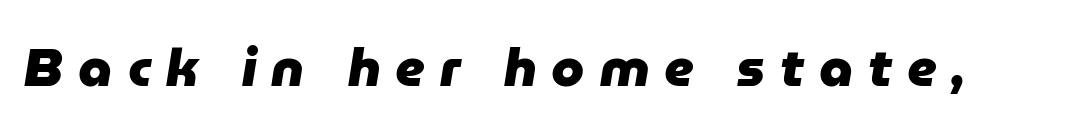
The letters are bold, with thick, heavy strokes. The letters advance in unequal steps, a hallmark of proportional type. Spacing between characters has been opened up far beyond the box default. Every character sits at an angle, as italics do. The words here are not underlined.
